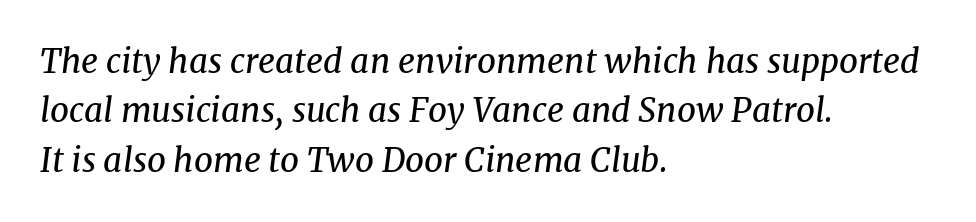
The image shows 33 px regular-weight serif type, italic (leaning right); set left-aligned, normal line spacing (1.5x), normal letter spacing, not underlined; medium stroke contrast and a medium x-height.
